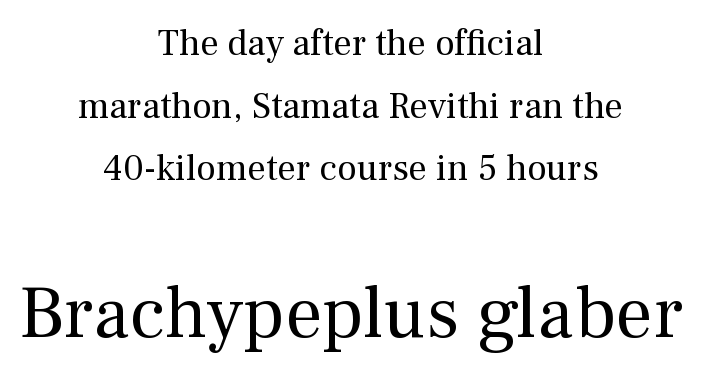
{"serif": "yes", "italic": "no", "bold": "no", "weight": "regular", "width": "normal", "stroke_contrast": "medium", "x_height": "medium", "monospaced": "no", "underline": "no", "align": "center", "line_spacing": "normal", "line_spacing_ratio": 1.69, "letter_spacing": "normal", "letter_spacing_em": 0.0, "larger_block": "second", "size_ratio": 2.0, "glyph_px": 74}
